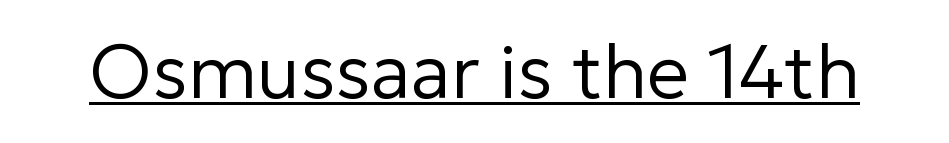
The passage shown is typed in a proportional face where columns would drift. You can see a thin bar hugging the bottom of the glyphs. Letters have the restrained weight of plain body copy at most. Tracking here is standard; glyphs follow each other at the usual distance. Typographically, this falls in the sans-serif category.
